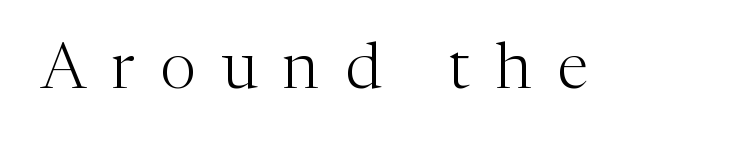
Check under the words: just untouched page. Stroke mass is kept to a normal reading level or below. The line texture is sparse and dotted thanks to wide tracking. Character widths vary here, with narrow letters taking less room than wide ones.
